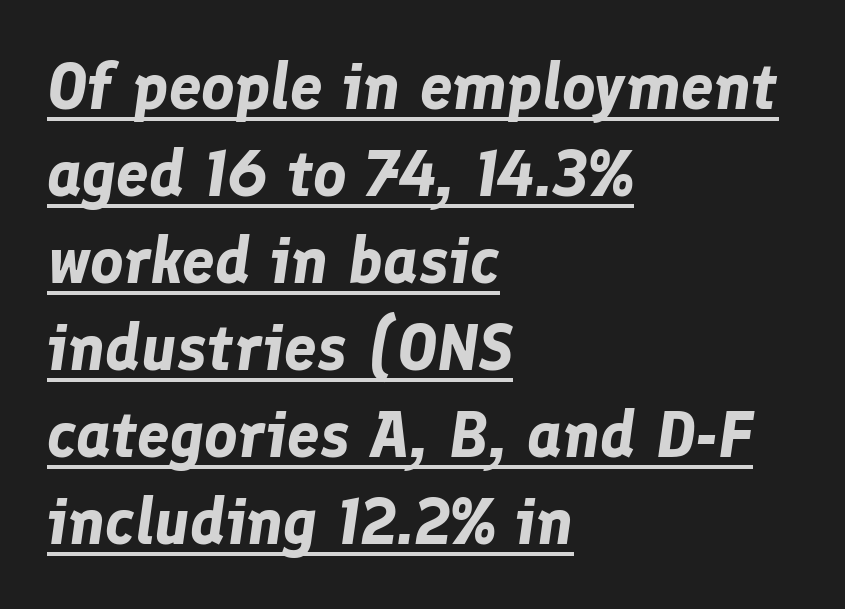
Q: Is the text bold? A: Yes.
Q: Is the text italic (slanted)? A: Yes, it leans right by about 8 degrees.
Q: Is the text underlined? A: Yes.
Q: How is the paragraph aligned? A: Left-aligned.
Q: Is the spacing between letters normal or unusually wide? A: Normal.
Q: Is the spacing between lines tight, normal or loose? A: Normal.
Q: Width (condensed, normal, or wide)? A: Normal.
Q: Stroke contrast? A: Low.
Q: x-height? A: Medium.
Q: Monospaced? A: No.
